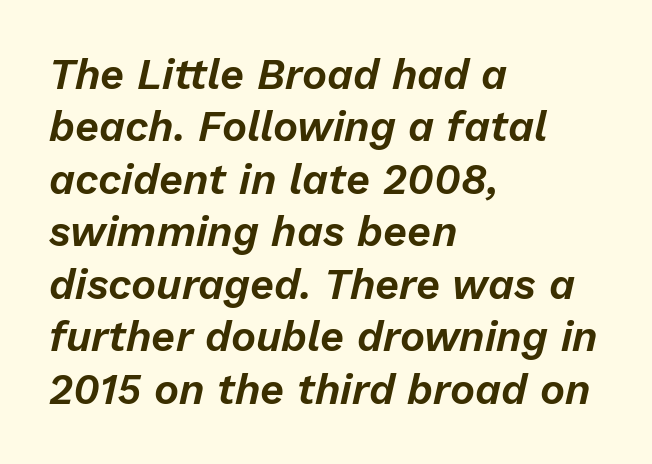
Q: Is the text italic (slanted)? A: Yes, it leans right by about 13 degrees.
Q: Is the text underlined? A: No.
Q: How is the paragraph aligned? A: Left-aligned.
Q: Is the spacing between letters normal or unusually wide? A: Normal.
Q: Is the spacing between lines tight, normal or loose? A: Normal.
Q: Width (condensed, normal, or wide)? A: Normal.
Q: Stroke contrast? A: Low.
Q: x-height? A: Medium.
Q: Monospaced? A: No.
